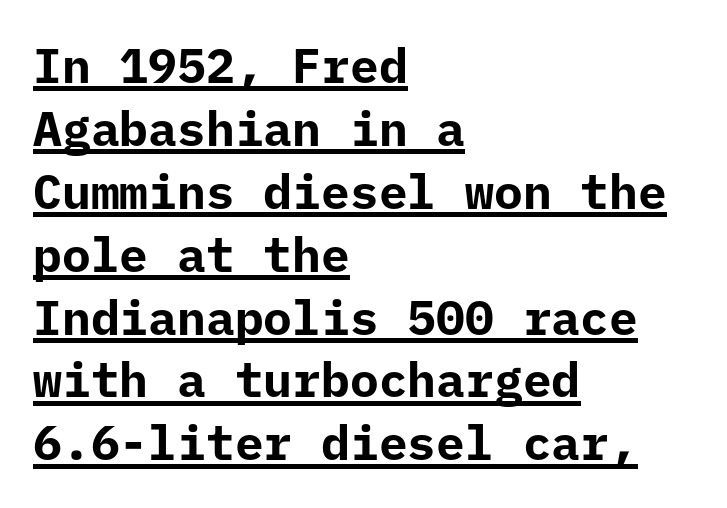
Q: Is the text bold? A: Yes.
Q: Is the text italic (slanted)? A: No, it is upright.
Q: Is the typeface a serif or a sans-serif typeface? A: Sans-serif.
Q: Is the text underlined? A: Yes.
Q: How is the paragraph aligned? A: Left-aligned.
Q: Is the spacing between letters normal or unusually wide? A: Normal.
Q: Is the spacing between lines tight, normal or loose? A: Normal.
Q: Width (condensed, normal, or wide)? A: Normal.
Q: Stroke contrast? A: Low.
Q: x-height? A: Medium.
Q: Monospaced? A: Yes.
